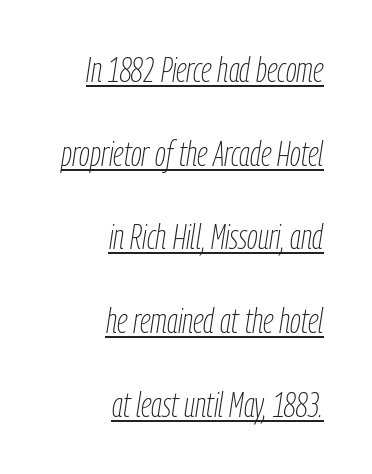
Notice how the passage keeps a crisp vertical edge on the right only. Varying glyph widths throughout — classic text-font behaviour. This rendering features underlined lettering. The type is set solid horizontally, with unmodified tracking. The passage shown stacks its lines with a broad gap.
